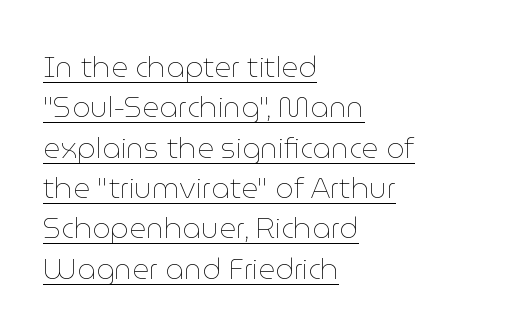
{"italic": "no", "bold": "no", "weight": "thin", "width": "normal", "stroke_contrast": "low", "x_height": "medium", "monospaced": "no", "underline": "yes", "align": "left", "line_spacing": "normal", "line_spacing_ratio": 1.39, "letter_spacing": "normal", "letter_spacing_em": 0.0, "glyph_px": 29}
